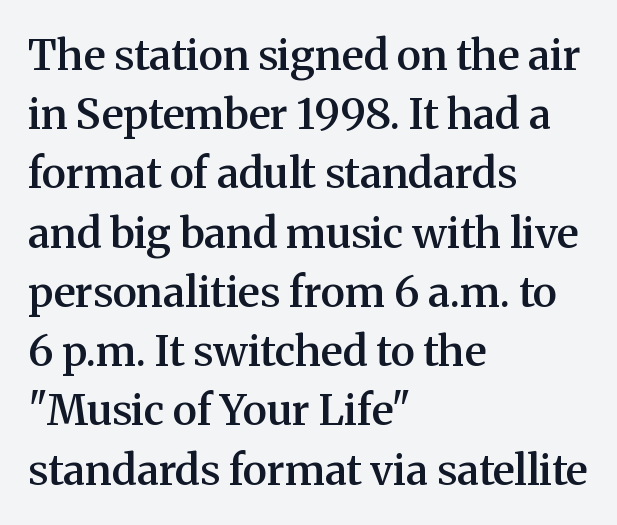
Does extra space separate the letters? No, they use regular spacing. Rows of type keep a routine distance in the vertical direction. Looks like regular typesetting: each glyph gets only the width it needs. The characters display serif detailing at their extremities.
